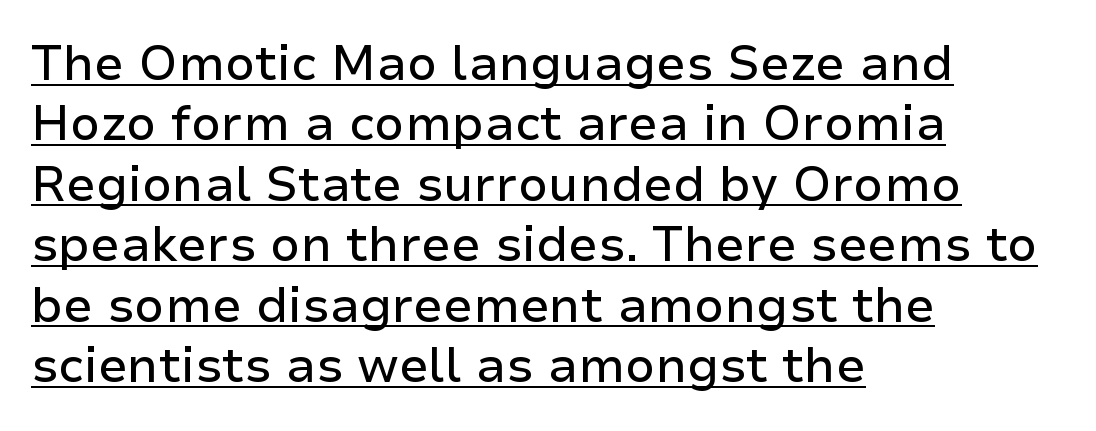
{"serif": "no", "italic": "no", "width": "normal", "stroke_contrast": "low", "x_height": "medium", "monospaced": "no", "underline": "yes", "align": "left", "line_spacing": "normal", "line_spacing_ratio": 1.26, "letter_spacing": "normal", "letter_spacing_em": 0.0, "glyph_px": 48}
